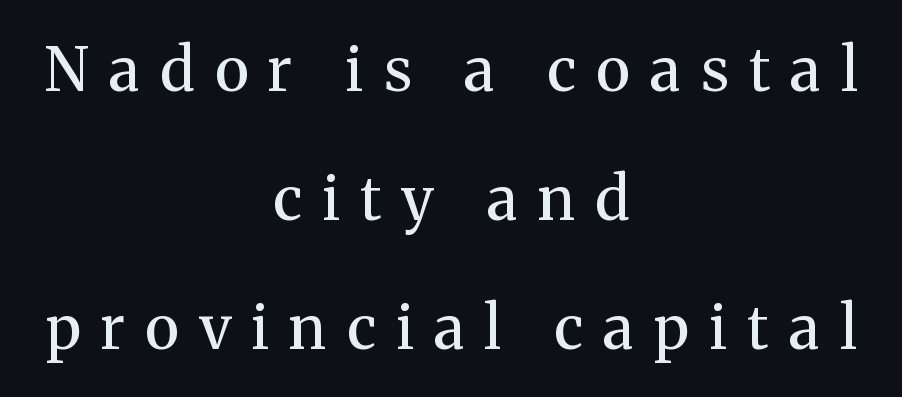
{"serif": "yes", "italic": "no", "bold": "semi", "weight": "semibold", "width": "normal", "stroke_contrast": "medium", "x_height": "medium", "monospaced": "no", "underline": "no", "align": "center", "line_spacing": "loose", "line_spacing_ratio": 2.15, "letter_spacing": "wide", "letter_spacing_em": 0.34, "glyph_px": 60}
